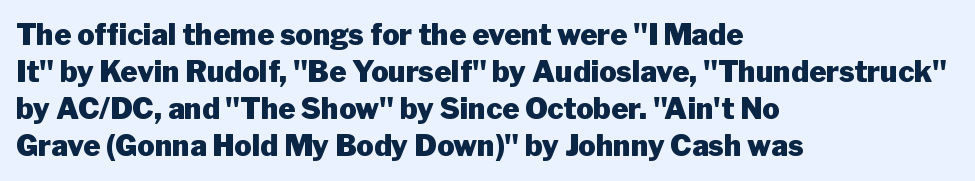
The image shows 29 px heavy sans-serif type, upright; set left-aligned, normal line spacing (1.28x), normal letter spacing, not underlined; low stroke contrast and a medium x-height.
